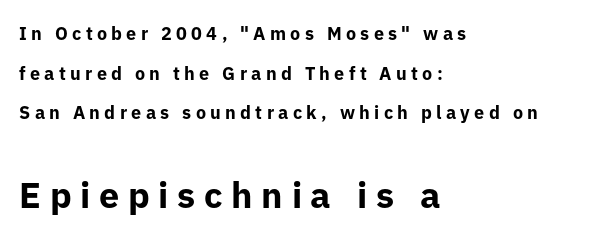
The image shows 36 px bold sans-serif type, upright; set left-aligned, loose line spacing (2.2x), unusually wide letter spacing (+0.24 em), not underlined; the second (bottom) block is 2.0x larger; low stroke contrast and a medium x-height.
